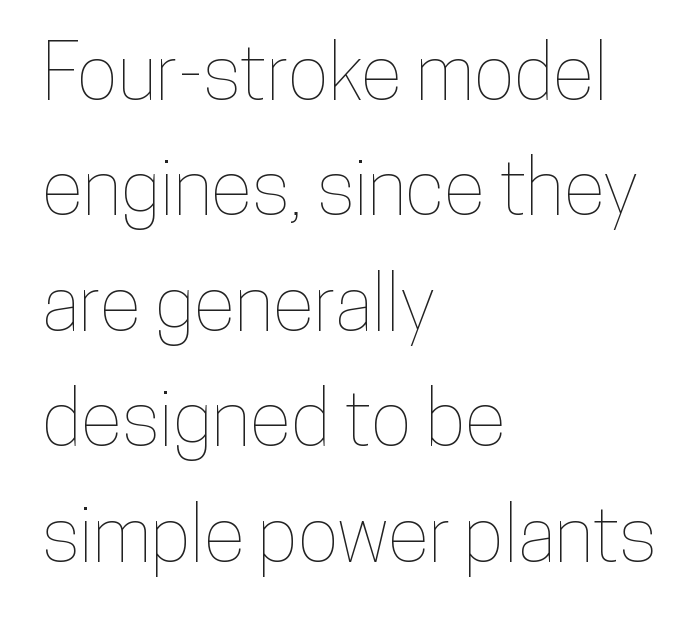
The image shows 77 px condensed type, upright; set left-aligned, normal line spacing (1.5x), normal letter spacing, not underlined; low stroke contrast and a medium x-height.
